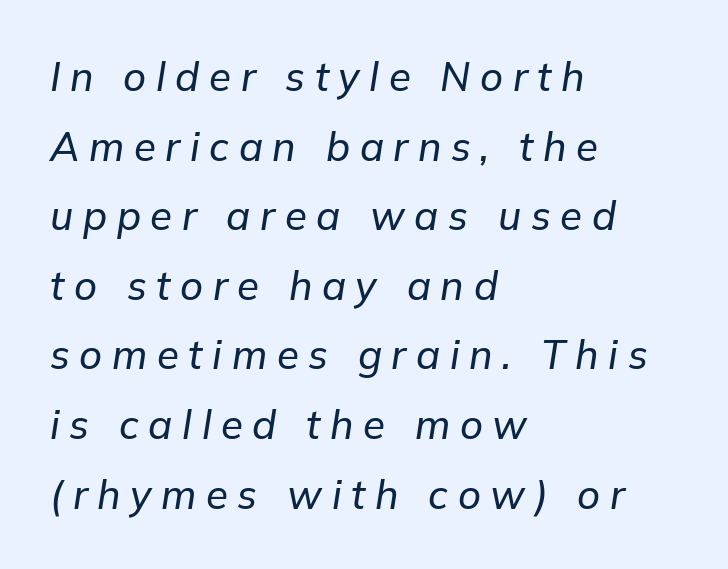
{"italic": "yes", "lean": "right", "slant_degrees": 9, "width": "normal", "stroke_contrast": "low", "x_height": "medium", "monospaced": "no", "underline": "no", "align": "left", "line_spacing_ratio": 1.74, "letter_spacing": "wide", "letter_spacing_em": 0.24, "glyph_px": 40}
